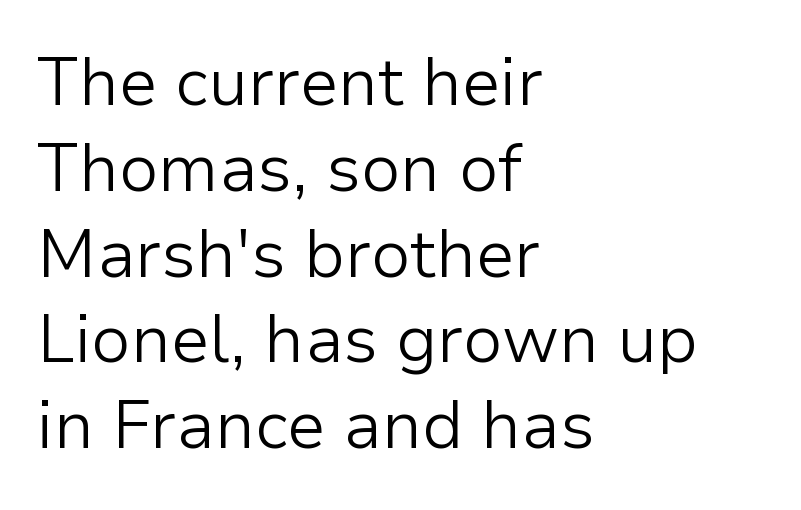
Q: Is the text bold? A: No.
Q: Is the text italic (slanted)? A: No, it is upright.
Q: Is the typeface a serif or a sans-serif typeface? A: Sans-serif.
Q: Is the text underlined? A: No.
Q: How is the paragraph aligned? A: Left-aligned.
Q: Is the spacing between letters normal or unusually wide? A: Normal.
Q: Is the spacing between lines tight, normal or loose? A: Normal.
Q: Width (condensed, normal, or wide)? A: Normal.
Q: Stroke contrast? A: Low.
Q: x-height? A: Medium.
Q: Monospaced? A: No.
